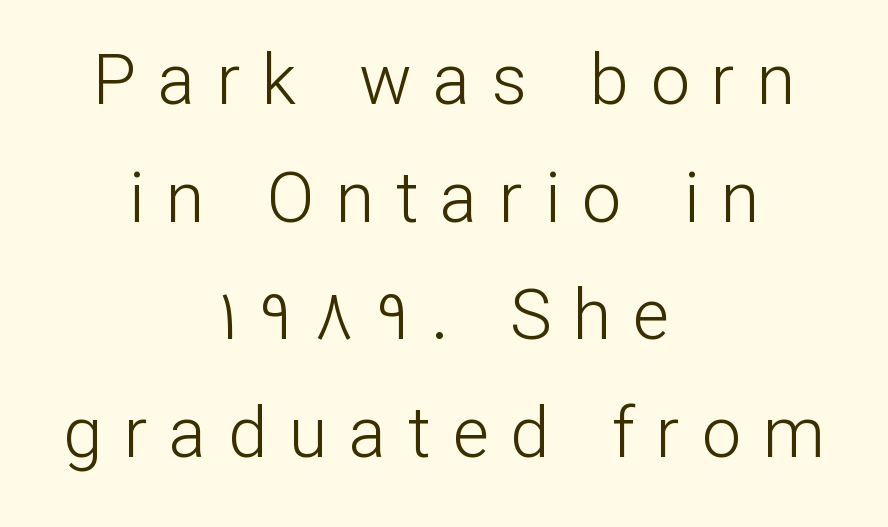
{"serif": "no", "italic": "no", "bold": "no", "weight": "light", "width": "normal", "stroke_contrast": "low", "x_height": "medium", "monospaced": "no", "underline": "no", "align": "center", "line_spacing": "normal", "line_spacing_ratio": 1.68, "letter_spacing": "wide", "letter_spacing_em": 0.31, "glyph_px": 70}
